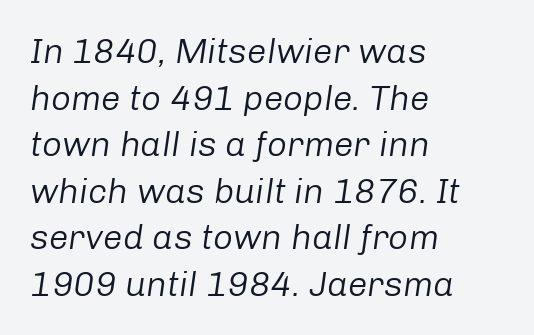
The image shows 35 px regular-weight type, italic (leaning right); set left-aligned, normal line spacing (1.33x), normal letter spacing, not underlined; low stroke contrast and a medium x-height.
